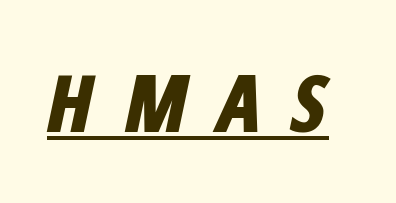
The image shows 79 px bold, condensed type, italic (leaning right); set unusually wide letter spacing (+0.37 em), underlined; low stroke contrast and a medium x-height.
